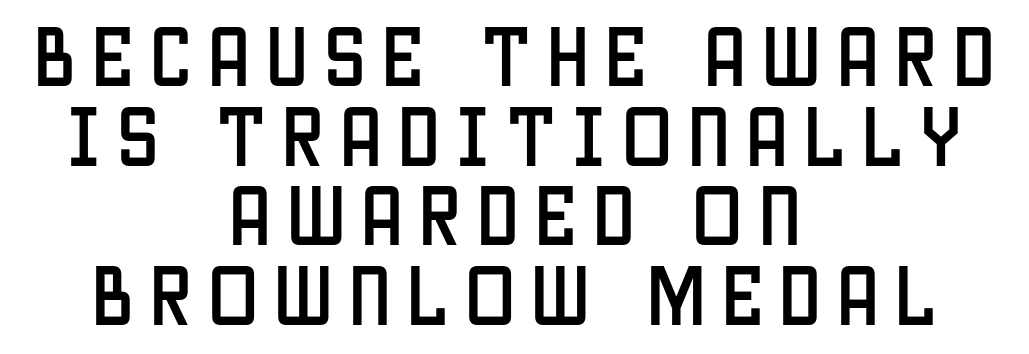
Any mark beneath the type? The region is blank. This sample uses an upright cut, with every glyph sitting square on the baseline. Visually the block forms a symmetrical silhouette, jagged on both flanks. Proportional: the letters do not fall into vertical columns. Stroke terminals: plain, sans-serif.
